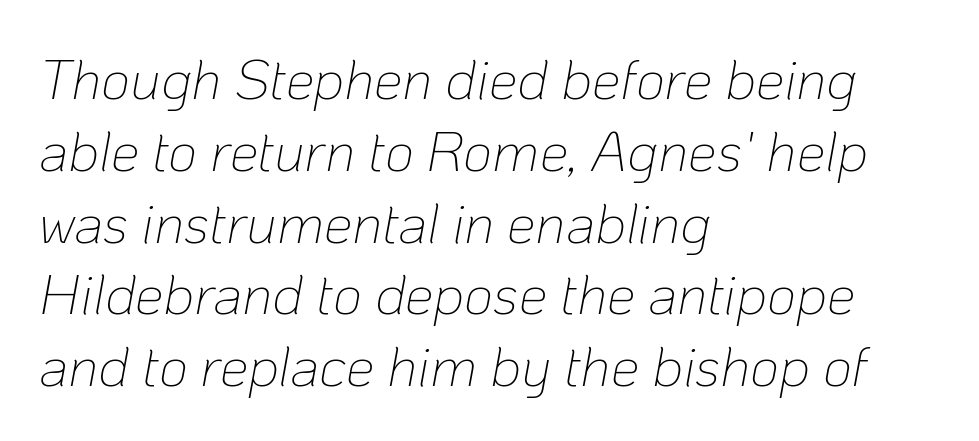
Q: Is the text bold? A: No.
Q: Is the text italic (slanted)? A: Yes, it leans right by about 10 degrees.
Q: Is the text underlined? A: No.
Q: How is the paragraph aligned? A: Left-aligned.
Q: Is the spacing between letters normal or unusually wide? A: Normal.
Q: Is the spacing between lines tight, normal or loose? A: Normal.
Q: Width (condensed, normal, or wide)? A: Normal.
Q: Stroke contrast? A: Low.
Q: x-height? A: Medium.
Q: Monospaced? A: No.
